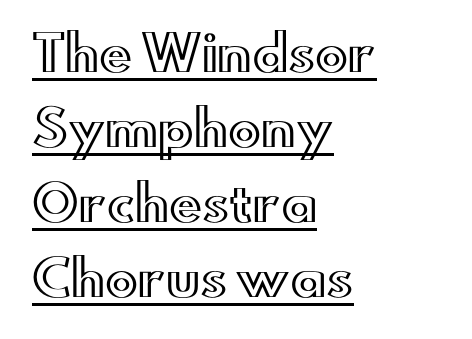
{"italic": "no", "width": "wide", "x_height": "small", "monospaced": "no", "underline": "yes", "align": "left", "line_spacing": "normal", "line_spacing_ratio": 1.53, "letter_spacing": "normal", "letter_spacing_em": 0.0, "glyph_px": 49}
